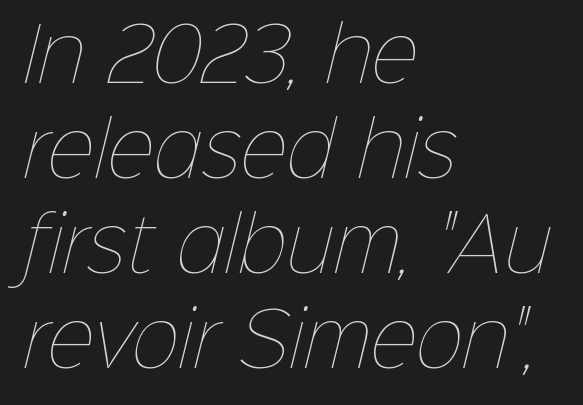
Q: Is the text bold? A: No.
Q: Is the text underlined? A: No.
Q: How is the paragraph aligned? A: Left-aligned.
Q: Is the spacing between letters normal or unusually wide? A: Normal.
Q: Is the spacing between lines tight, normal or loose? A: Normal.
Q: Width (condensed, normal, or wide)? A: Normal.
Q: Stroke contrast? A: Low.
Q: x-height? A: Medium.
Q: Monospaced? A: No.
